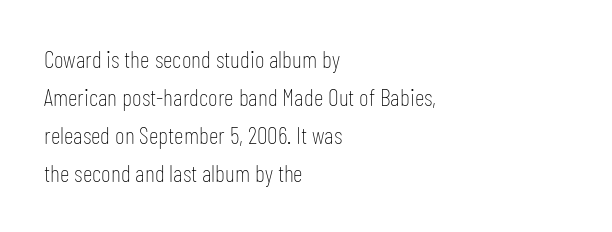
The image shows 24 px text type, upright; set left-aligned, normal line spacing (1.59x), normal letter spacing, not underlined.
